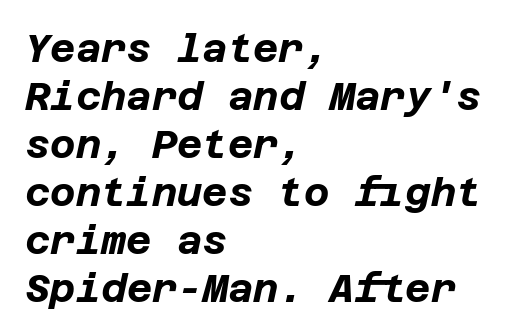
{"italic": "yes", "lean": "right", "slant_degrees": 12, "bold": "yes", "weight": "bold", "width": "normal", "stroke_contrast": "low", "x_height": "large", "underline": "no", "align": "left", "line_spacing_ratio": 1.23, "letter_spacing": "normal", "letter_spacing_em": 0.0, "glyph_px": 39}
